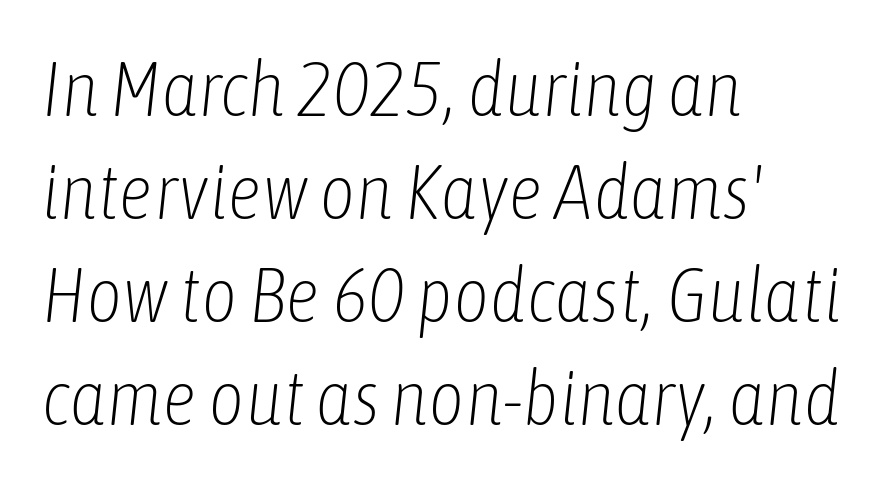
The image shows 78 px light, condensed type, italic (leaning right); set left-aligned, normal line spacing (1.32x), normal letter spacing, not underlined; low stroke contrast and a medium x-height.
